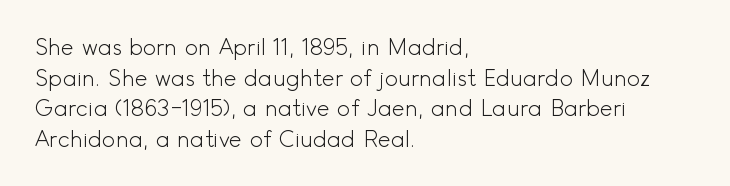
The image shows 22 px text type, upright; set left-aligned, normal line spacing (1.39x), normal letter spacing, not underlined.
